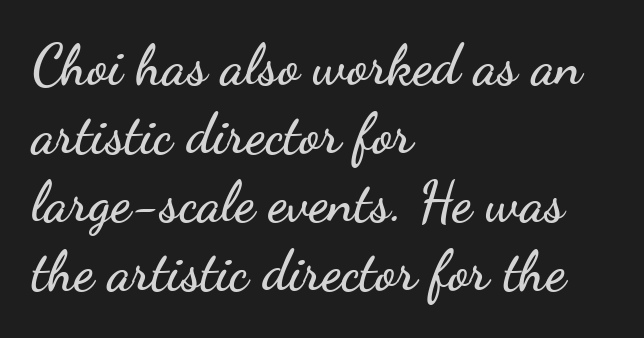
Q: Is the text italic (slanted)? A: Yes.
Q: Is the typeface a serif or a sans-serif typeface? A: Sans-serif.
Q: Is the text underlined? A: No.
Q: How is the paragraph aligned? A: Left-aligned.
Q: Is the spacing between letters normal or unusually wide? A: Normal.
Q: Is the spacing between lines tight, normal or loose? A: Normal.
Q: Width (condensed, normal, or wide)? A: Wide.
Q: Stroke contrast? A: Low.
Q: x-height? A: Small.
Q: Monospaced? A: No.
